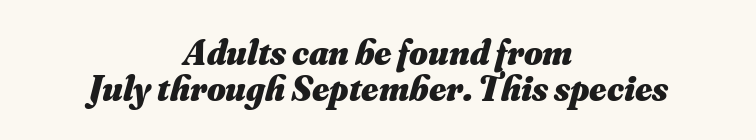
The image shows 36 px heavy type, italic (leaning right); set centered, tight line spacing (1.0x), normal letter spacing, not underlined; medium stroke contrast and a small x-height.
